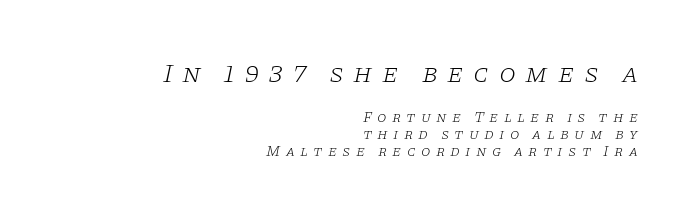
Q: Is the text bold? A: No.
Q: Is the text italic (slanted)? A: Yes, it leans right by about 11 degrees.
Q: Is the text underlined? A: No.
Q: How is the paragraph aligned? A: Right-aligned.
Q: Is the spacing between letters normal or unusually wide? A: Unusually wide.
Q: Is the spacing between lines tight, normal or loose? A: Tight.
Q: Which block of text is set in a larger size, the first (top) or the second (bottom)? A: The first (top) one.
